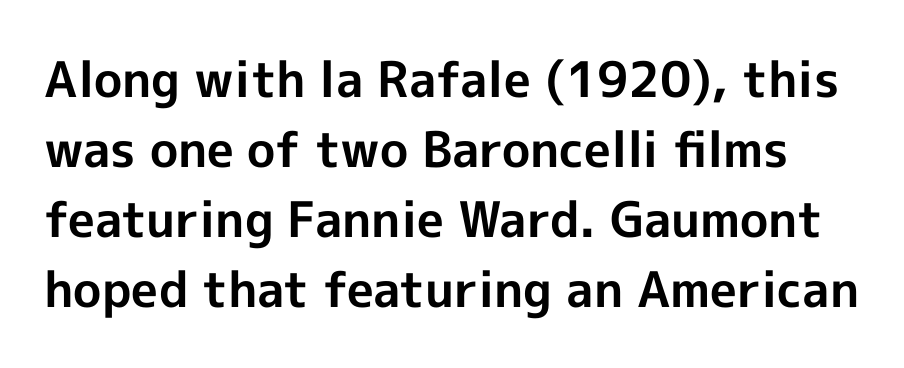
Q: Is the text bold? A: Yes.
Q: Is the text italic (slanted)? A: No, it is upright.
Q: Is the typeface a serif or a sans-serif typeface? A: Sans-serif.
Q: Is the text underlined? A: No.
Q: Is the spacing between letters normal or unusually wide? A: Normal.
Q: Is the spacing between lines tight, normal or loose? A: Normal.
Q: Width (condensed, normal, or wide)? A: Normal.
Q: x-height? A: Medium.
Q: Monospaced? A: No.
